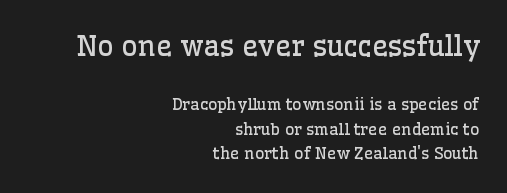
{"serif": "yes", "italic": "no", "bold": "no", "weight": "regular", "width": "normal", "stroke_contrast": "low", "x_height": "medium", "monospaced": "no", "underline": "no", "align": "right", "line_spacing": "normal", "line_spacing_ratio": 1.55, "letter_spacing": "normal", "letter_spacing_em": 0.0, "larger_block": "first", "size_ratio": 1.75, "glyph_px": 28}
